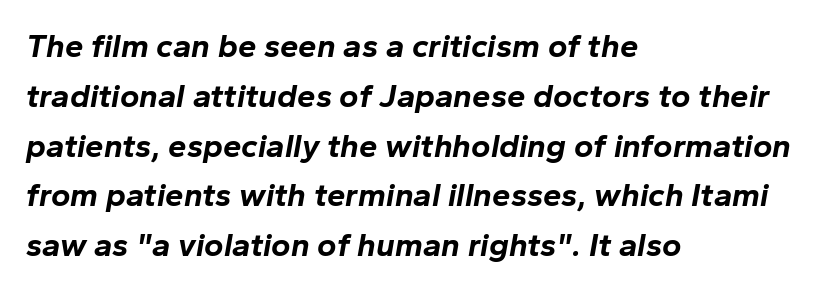
{"italic": "yes", "lean": "right", "slant_degrees": 10, "bold": "yes", "weight": "bold", "width": "normal", "stroke_contrast": "low", "x_height": "medium", "monospaced": "no", "underline": "no", "align": "left", "line_spacing": "normal", "line_spacing_ratio": 1.51, "letter_spacing": "normal", "letter_spacing_em": 0.0, "glyph_px": 33}
